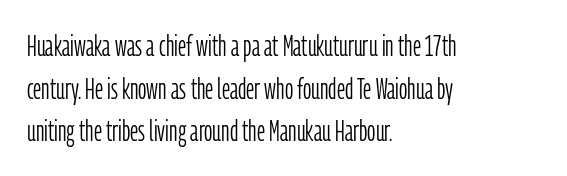
The specimen omits any rule beneath the text block's lines. Layout note: lines flush left. Here the designer chose a conventional face with non-uniform glyph widths. Inter-character spacing is left at the font's built-in metrics. Each letter's strokes conclude bluntly, with no projecting serifs. A roman cut, with each character standing at attention.
